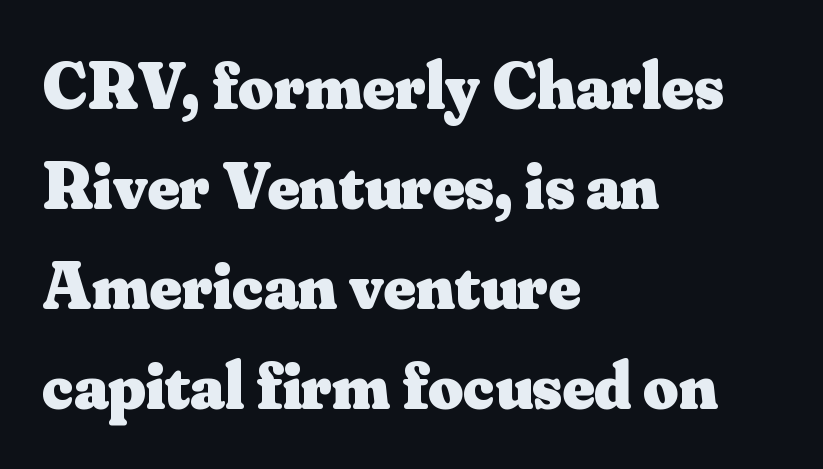
The image shows 68 px heavy serif type, upright; set left-aligned, normal line spacing (1.47x), normal letter spacing, not underlined; medium stroke contrast and a small x-height.
